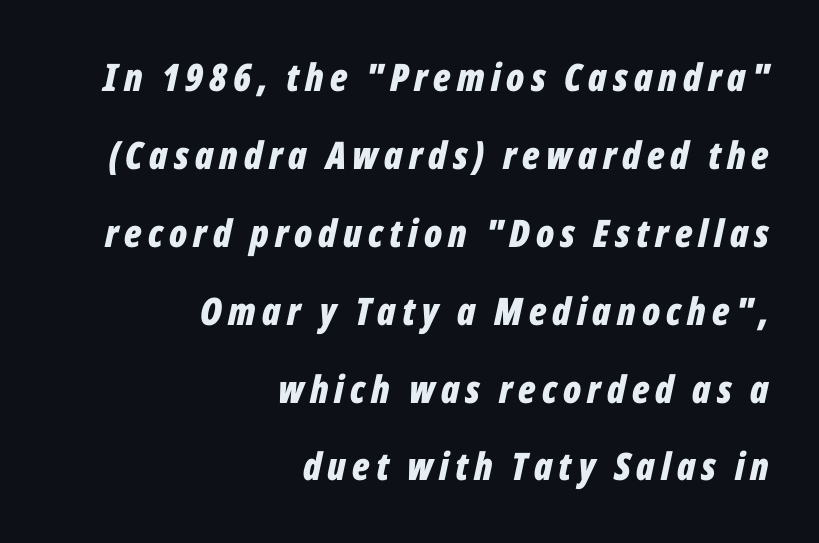
Q: Is the text bold? A: Yes.
Q: Is the text italic (slanted)? A: Yes, it leans right by about 12 degrees.
Q: Is the text underlined? A: No.
Q: How is the paragraph aligned? A: Right-aligned.
Q: Is the spacing between lines tight, normal or loose? A: Loose.
Q: Width (condensed, normal, or wide)? A: Condensed.
Q: Stroke contrast? A: Low.
Q: x-height? A: Medium.
Q: Monospaced? A: No.
